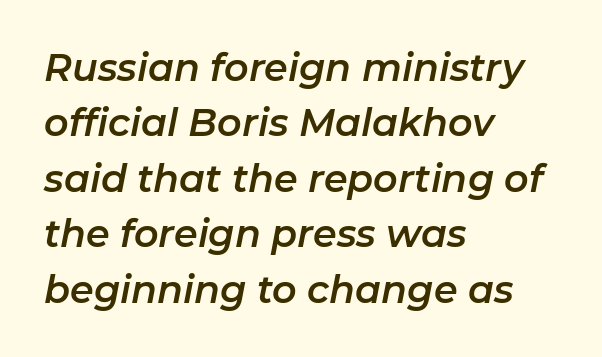
Descender tails drop into unmarked territory. Note the varied advance widths — an 'i' is clearly narrower than an 'm'. Style check: oblique. Short note: letters normally spaced. Horizontally, the lines are justified to the leading edge only. Line spacing here is normal.
